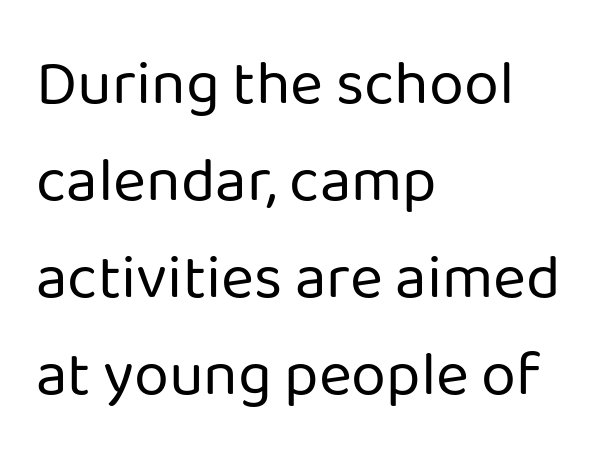
Q: Is the text bold? A: No.
Q: Is the text italic (slanted)? A: No, it is upright.
Q: Is the typeface a serif or a sans-serif typeface? A: Sans-serif.
Q: Is the text underlined? A: No.
Q: How is the paragraph aligned? A: Left-aligned.
Q: Is the spacing between letters normal or unusually wide? A: Normal.
Q: Is the spacing between lines tight, normal or loose? A: Normal.
Q: Width (condensed, normal, or wide)? A: Normal.
Q: Stroke contrast? A: Low.
Q: x-height? A: Medium.
Q: Monospaced? A: No.
